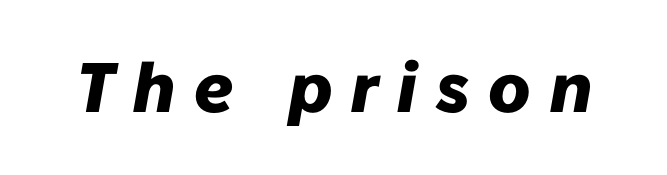
The image shows 70 px heavy type, italic (leaning right); set unusually wide letter spacing (+0.27 em), not underlined; low stroke contrast and a medium x-height.
